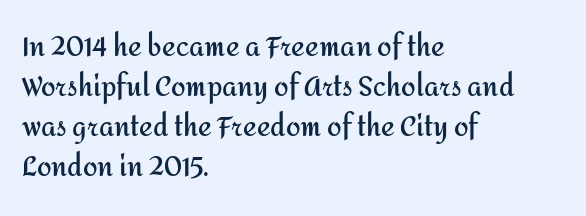
Q: Is the text bold? A: Yes.
Q: Is the text italic (slanted)? A: No, it is upright.
Q: Is the text underlined? A: No.
Q: How is the paragraph aligned? A: Left-aligned.
Q: Is the spacing between letters normal or unusually wide? A: Normal.
Q: Is the spacing between lines tight, normal or loose? A: Normal.
